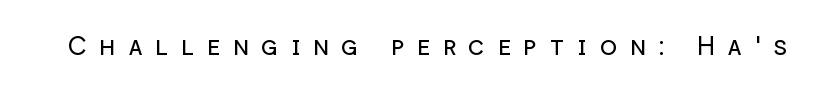
{"italic": "no", "bold": "no", "underline": "no", "letter_spacing": "wide", "letter_spacing_em": 0.48, "glyph_px": 26}
